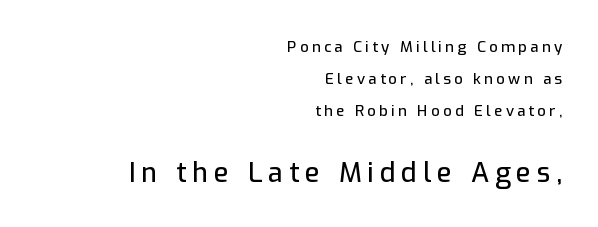
Q: Is the text italic (slanted)? A: No, it is upright.
Q: Is the text underlined? A: No.
Q: How is the paragraph aligned? A: Right-aligned.
Q: Is the spacing between letters normal or unusually wide? A: Unusually wide.
Q: Is the spacing between lines tight, normal or loose? A: Loose.
Q: Which block of text is set in a larger size, the first (top) or the second (bottom)? A: The second (bottom) one.
